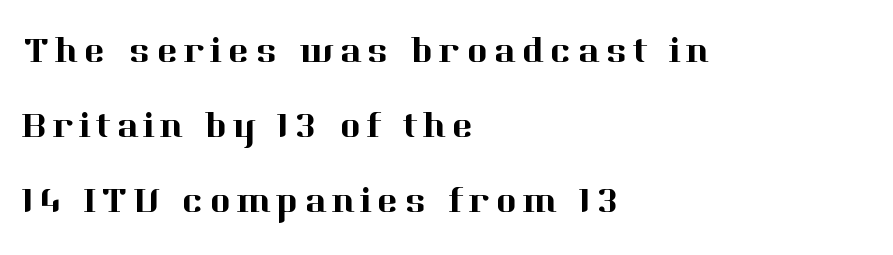
{"serif": "yes", "italic": "no", "width": "normal", "stroke_contrast": "high", "x_height": "medium", "monospaced": "no", "underline": "no", "align": "left", "line_spacing": "loose", "line_spacing_ratio": 2.09, "glyph_px": 36}
